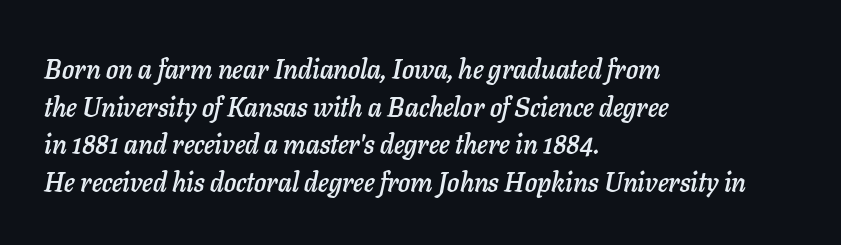
The image shows 27 px text type, italic (leaning right); set left-aligned, normal line spacing (1.39x), normal letter spacing, not underlined.
